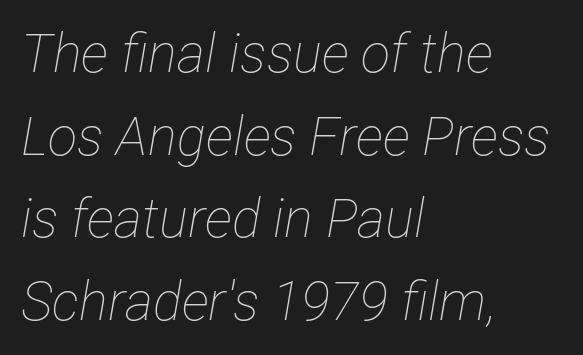
{"italic": "yes", "lean": "right", "slant_degrees": 12, "bold": "no", "weight": "thin", "width": "condensed", "stroke_contrast": "low", "x_height": "medium", "monospaced": "no", "underline": "no", "align": "left", "line_spacing": "normal", "line_spacing_ratio": 1.53, "letter_spacing": "normal", "letter_spacing_em": 0.0, "glyph_px": 54}
